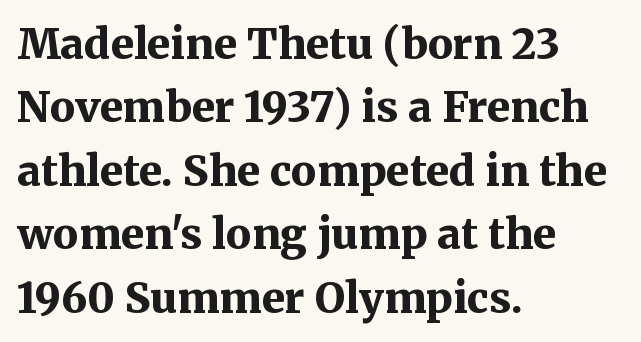
Here the designer chose a conventional face with non-uniform glyph widths. Nothing unusual about the tracking: characters are spaced as the font intends. It's the straight-up-and-down kind of type. Line starts are locked; line ends wander. Does the weight exceed regular? Yes, all the way to bold. Small tapered or slab feet sit at the stroke ends, so this counts as serif.
